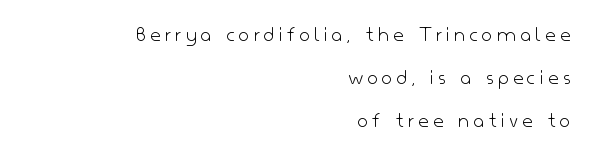
The image shows 23 px text type, upright; set right-aligned, line spacing 1.86x, not underlined.
